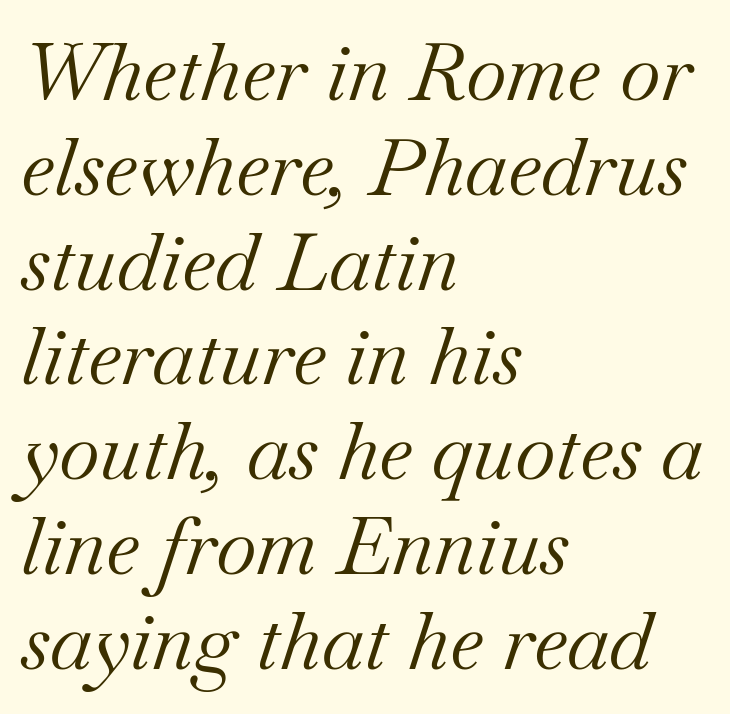
{"serif": "yes", "italic": "yes", "lean": "right", "slant_degrees": 18, "bold": "no", "weight": "regular", "width": "normal", "stroke_contrast": "medium", "x_height": "small", "monospaced": "no", "underline": "no", "align": "left", "line_spacing_ratio": 1.2, "letter_spacing": "normal", "letter_spacing_em": 0.0, "glyph_px": 79}
